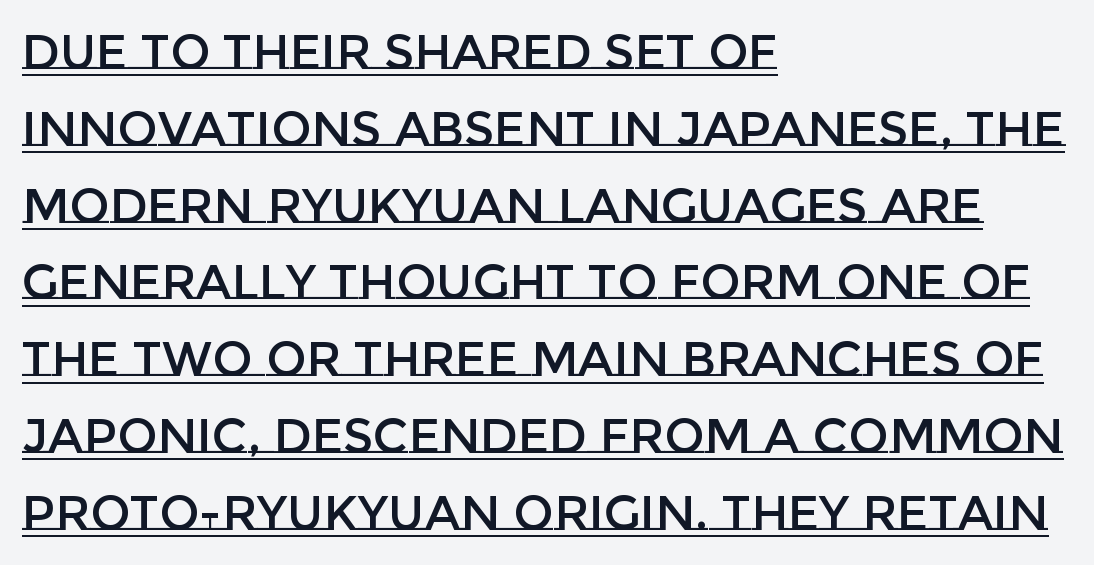
{"italic": "no", "width": "normal", "stroke_contrast": "low", "x_height": "large", "monospaced": "no", "underline": "yes", "align": "left", "line_spacing": "normal", "line_spacing_ratio": 1.6, "letter_spacing": "normal", "letter_spacing_em": 0.0, "glyph_px": 48}
